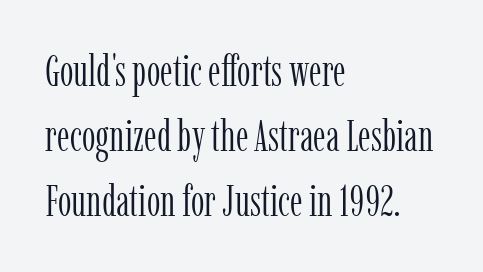
{"serif": "yes", "italic": "no", "bold": "no", "weight": "light", "width": "condensed", "stroke_contrast": "low", "x_height": "medium", "monospaced": "no", "underline": "no", "align": "left", "line_spacing": "normal", "line_spacing_ratio": 1.51, "letter_spacing": "normal", "letter_spacing_em": 0.0, "glyph_px": 43}
